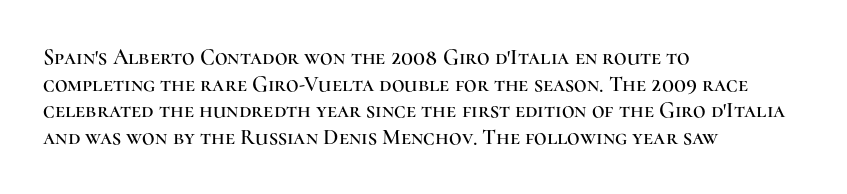
A student would call this left alignment; a typographer would say flush left, rag right. Nobody touched the tracking dial on this one. Tall strokes in this sample are plumb rather than angled. Descenders are the only things crossing below the line.
